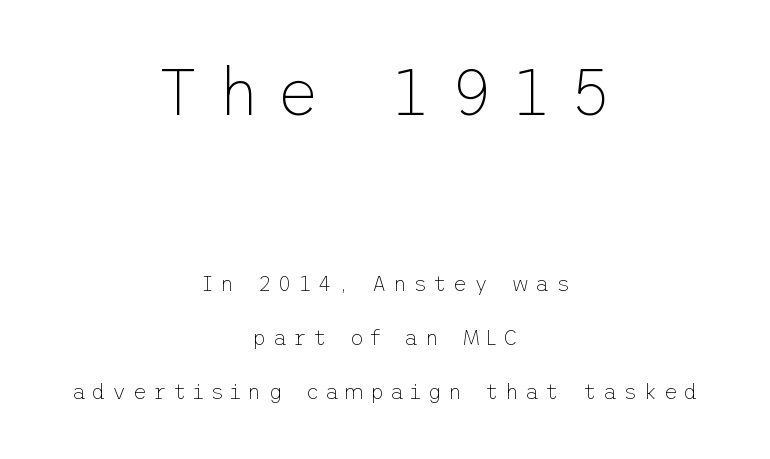
Q: Is the text bold? A: No.
Q: Is the text italic (slanted)? A: No, it is upright.
Q: Is the typeface a serif or a sans-serif typeface? A: Sans-serif.
Q: Is the text underlined? A: No.
Q: How is the paragraph aligned? A: Centered.
Q: Is the spacing between letters normal or unusually wide? A: Unusually wide.
Q: Is the spacing between lines tight, normal or loose? A: Loose.
Q: Which block of text is set in a larger size, the first (top) or the second (bottom)? A: The first (top) one.
Q: Width (condensed, normal, or wide)? A: Normal.
Q: Stroke contrast? A: Low.
Q: x-height? A: Medium.
